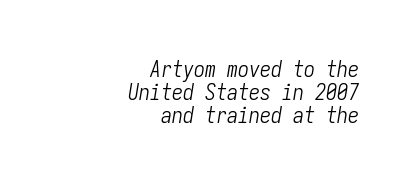
Q: Is the text bold? A: No.
Q: Is the text italic (slanted)? A: Yes, it leans right by about 9 degrees.
Q: Is the text underlined? A: No.
Q: How is the paragraph aligned? A: Right-aligned.
Q: Is the spacing between letters normal or unusually wide? A: Normal.
Q: Is the spacing between lines tight, normal or loose? A: Tight.
